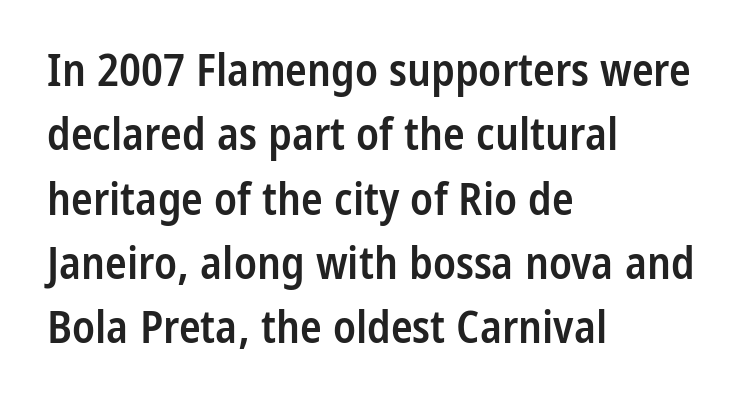
The image shows 45 px semibold, condensed sans-serif type, upright; set left-aligned, normal line spacing (1.43x), normal letter spacing, not underlined; low stroke contrast and a medium x-height.
